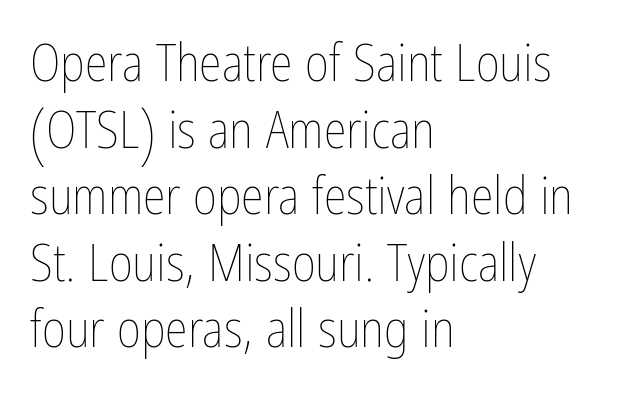
Q: Is the text bold? A: No.
Q: Is the text italic (slanted)? A: No, it is upright.
Q: Is the text underlined? A: No.
Q: How is the paragraph aligned? A: Left-aligned.
Q: Is the spacing between letters normal or unusually wide? A: Normal.
Q: Is the spacing between lines tight, normal or loose? A: Normal.
Q: Width (condensed, normal, or wide)? A: Condensed.
Q: Stroke contrast? A: Low.
Q: x-height? A: Medium.
Q: Monospaced? A: No.
